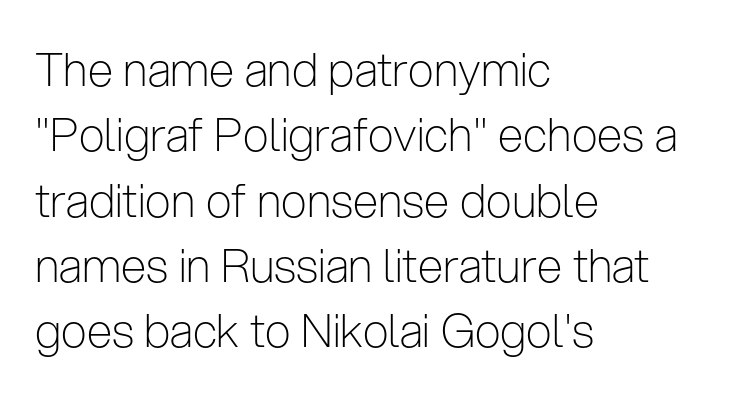
Q: Is the text bold? A: No.
Q: Is the text italic (slanted)? A: No, it is upright.
Q: Is the typeface a serif or a sans-serif typeface? A: Sans-serif.
Q: Is the text underlined? A: No.
Q: How is the paragraph aligned? A: Left-aligned.
Q: Is the spacing between letters normal or unusually wide? A: Normal.
Q: Is the spacing between lines tight, normal or loose? A: Normal.
Q: Width (condensed, normal, or wide)? A: Condensed.
Q: Stroke contrast? A: Low.
Q: x-height? A: Medium.
Q: Monospaced? A: No.
